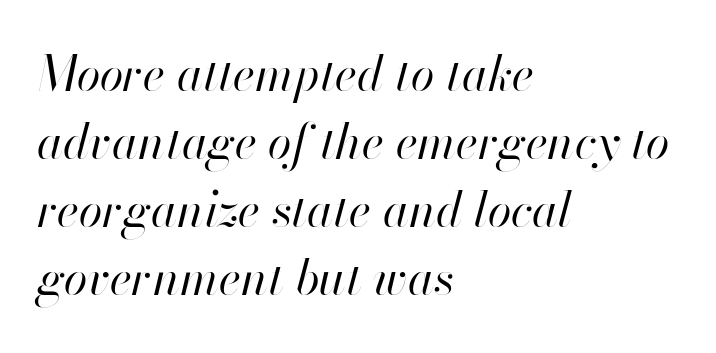
Q: Is the text bold? A: No.
Q: Is the text italic (slanted)? A: Yes, it leans right by about 13 degrees.
Q: Is the text underlined? A: No.
Q: How is the paragraph aligned? A: Left-aligned.
Q: Is the spacing between letters normal or unusually wide? A: Normal.
Q: Is the spacing between lines tight, normal or loose? A: Normal.
Q: Width (condensed, normal, or wide)? A: Normal.
Q: Stroke contrast? A: High.
Q: x-height? A: Small.
Q: Monospaced? A: No.
